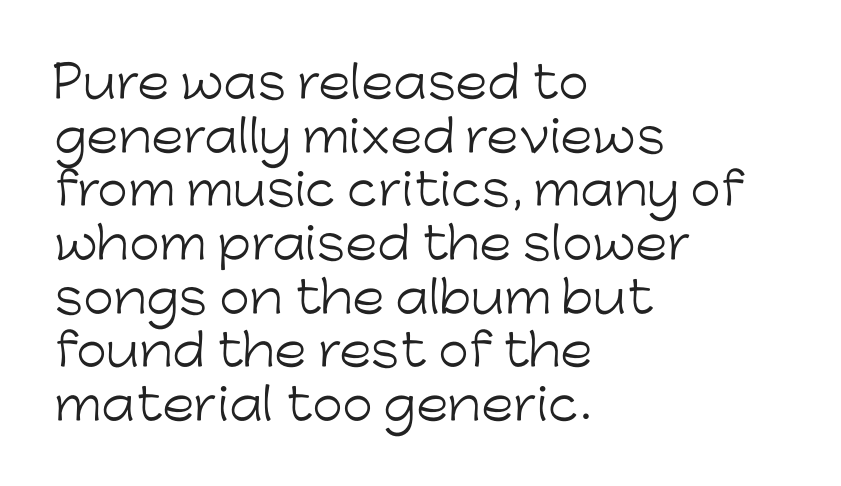
Q: Is the text bold? A: No.
Q: Is the text italic (slanted)? A: No, it is upright.
Q: Is the typeface a serif or a sans-serif typeface? A: Sans-serif.
Q: Is the text underlined? A: No.
Q: How is the paragraph aligned? A: Left-aligned.
Q: Is the spacing between letters normal or unusually wide? A: Normal.
Q: Width (condensed, normal, or wide)? A: Normal.
Q: Stroke contrast? A: Low.
Q: x-height? A: Medium.
Q: Monospaced? A: No.
